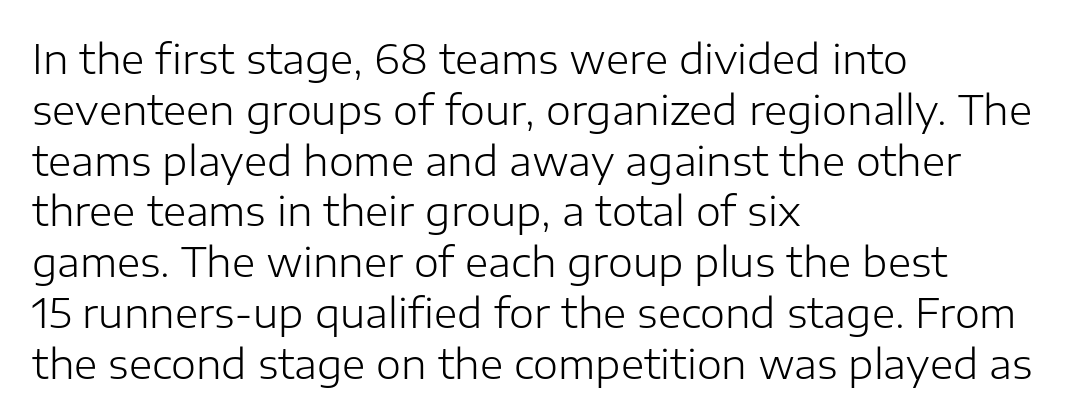
The image shows 40 px light sans-serif type, upright; set left-aligned, normal line spacing (1.27x), normal letter spacing, not underlined; low stroke contrast and a medium x-height.
